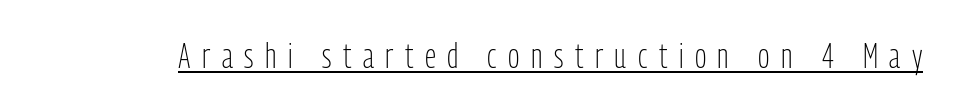
The image shows 34 px light, condensed sans-serif type, upright; set unusually wide letter spacing (+0.34 em), underlined; low stroke contrast and a medium x-height.
